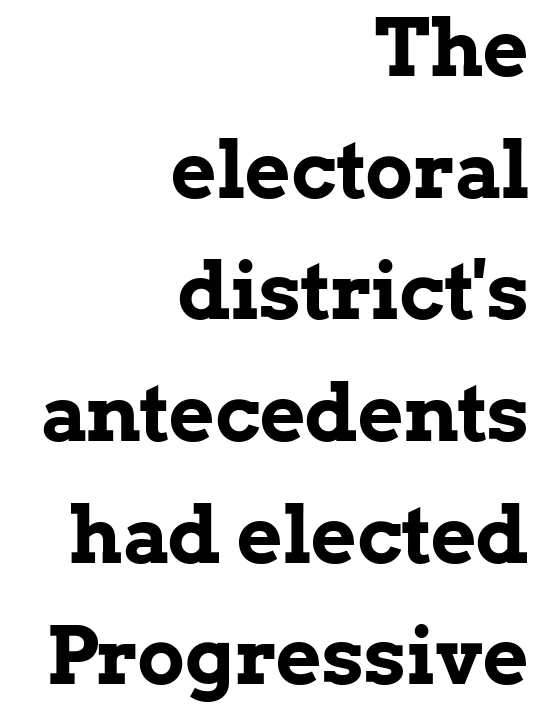
The image shows 79 px bold serif type, upright; set right-aligned, normal line spacing (1.54x), normal letter spacing, not underlined; low stroke contrast and a medium x-height.
